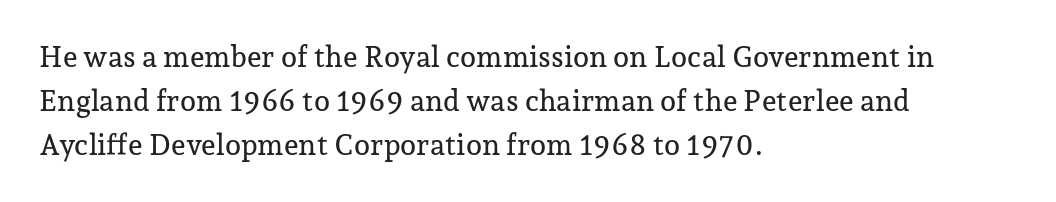
The image shows 29 px serif type, upright; set left-aligned, normal line spacing (1.52x), normal letter spacing, not underlined; low stroke contrast and a medium x-height.
